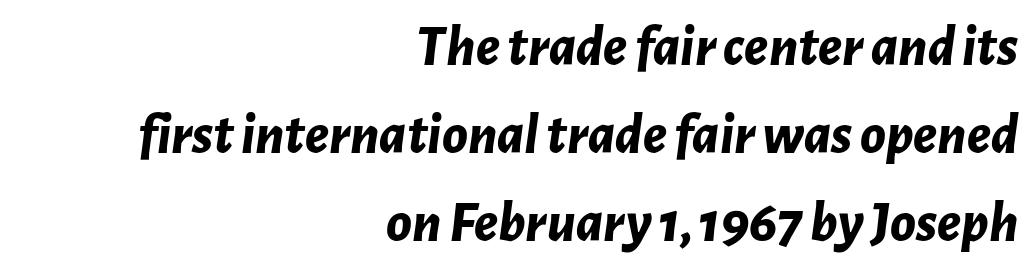
The image shows 58 px bold type, italic (leaning right); set right-aligned, normal line spacing (1.52x), normal letter spacing, not underlined; low stroke contrast and a medium x-height.
